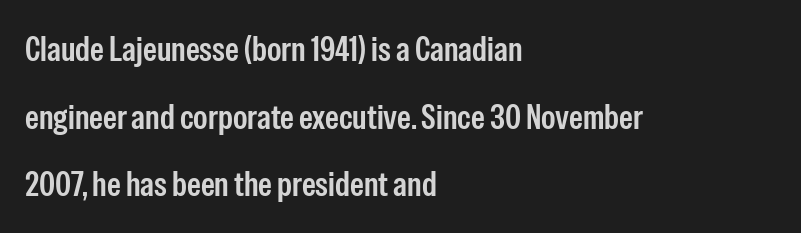
Q: Is the text italic (slanted)? A: No, it is upright.
Q: Is the typeface a serif or a sans-serif typeface? A: Sans-serif.
Q: Is the text underlined? A: No.
Q: How is the paragraph aligned? A: Left-aligned.
Q: Is the spacing between letters normal or unusually wide? A: Normal.
Q: Is the spacing between lines tight, normal or loose? A: Loose.
Q: Width (condensed, normal, or wide)? A: Condensed.
Q: Stroke contrast? A: Low.
Q: x-height? A: Medium.
Q: Monospaced? A: No.
